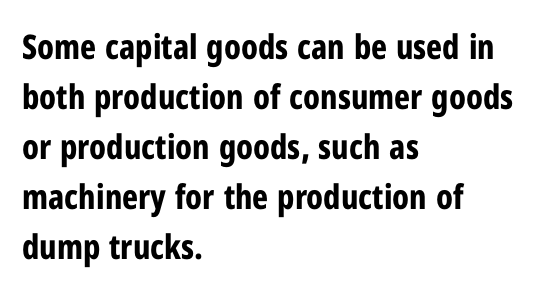
The image shows 34 px bold, condensed sans-serif type, upright; set left-aligned, normal line spacing (1.47x), normal letter spacing, not underlined; low stroke contrast and a medium x-height.
